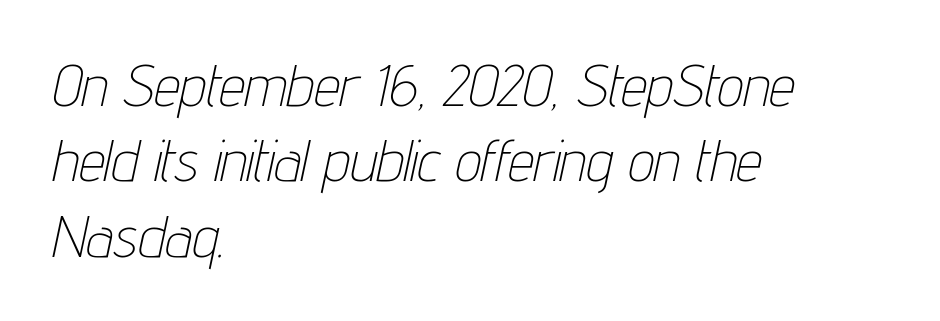
{"italic": "yes", "lean": "right", "slant_degrees": 12, "bold": "no", "weight": "thin", "width": "condensed", "stroke_contrast": "low", "x_height": "medium", "monospaced": "no", "underline": "no", "align": "left", "line_spacing": "normal", "line_spacing_ratio": 1.3, "letter_spacing": "normal", "letter_spacing_em": 0.0, "glyph_px": 58}
